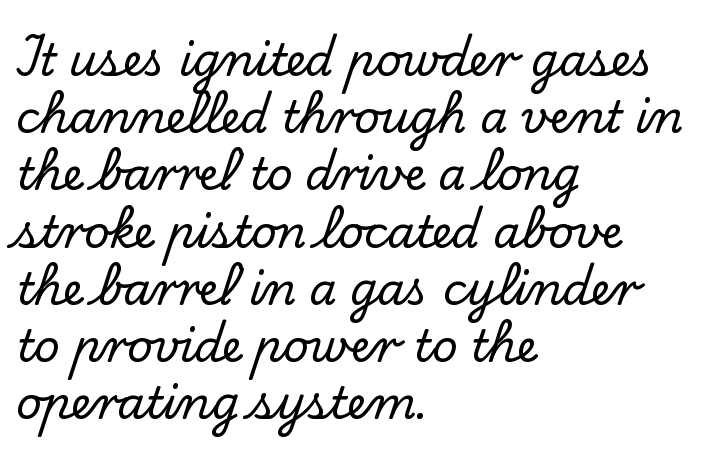
The image shows 44 px serif type; set left-aligned, normal line spacing (1.3x), normal letter spacing, not underlined; low stroke contrast and a small x-height.
